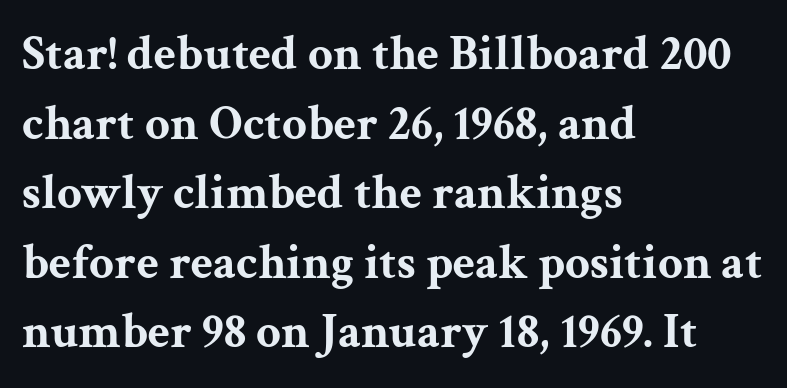
Q: Is the text bold? A: Yes.
Q: Is the text italic (slanted)? A: No, it is upright.
Q: Is the typeface a serif or a sans-serif typeface? A: Serif.
Q: Is the text underlined? A: No.
Q: How is the paragraph aligned? A: Left-aligned.
Q: Is the spacing between letters normal or unusually wide? A: Normal.
Q: Is the spacing between lines tight, normal or loose? A: Normal.
Q: Width (condensed, normal, or wide)? A: Wide.
Q: Stroke contrast? A: Medium.
Q: x-height? A: Medium.
Q: Monospaced? A: No.
